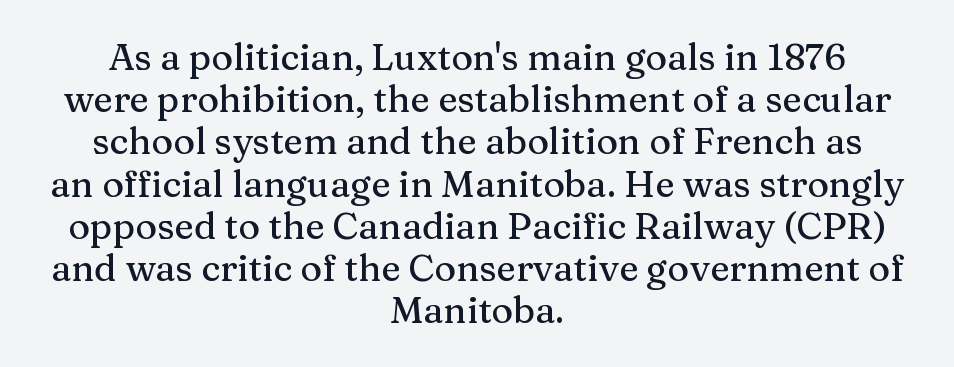
Q: Is the text italic (slanted)? A: No, it is upright.
Q: Is the typeface a serif or a sans-serif typeface? A: Serif.
Q: Is the text underlined? A: No.
Q: How is the paragraph aligned? A: Centered.
Q: Is the spacing between letters normal or unusually wide? A: Normal.
Q: Is the spacing between lines tight, normal or loose? A: Tight.
Q: Width (condensed, normal, or wide)? A: Normal.
Q: Stroke contrast? A: Medium.
Q: x-height? A: Medium.
Q: Monospaced? A: No.
